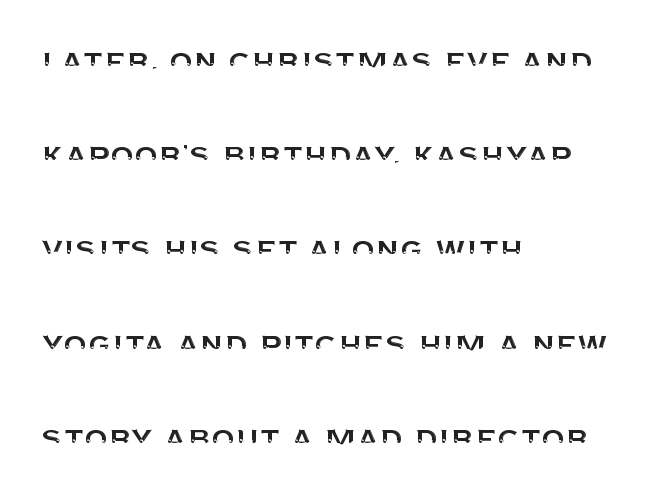
The image shows 38 px sans-serif type, upright; set left-aligned, loose line spacing (2.48x), normal letter spacing, not underlined; medium stroke contrast and a large x-height.
